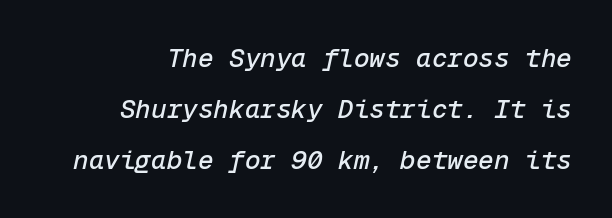
Q: Is the text italic (slanted)? A: Yes, it leans right by about 12 degrees.
Q: Is the text underlined? A: No.
Q: Is the spacing between letters normal or unusually wide? A: Normal.
Q: Is the spacing between lines tight, normal or loose? A: Loose.
